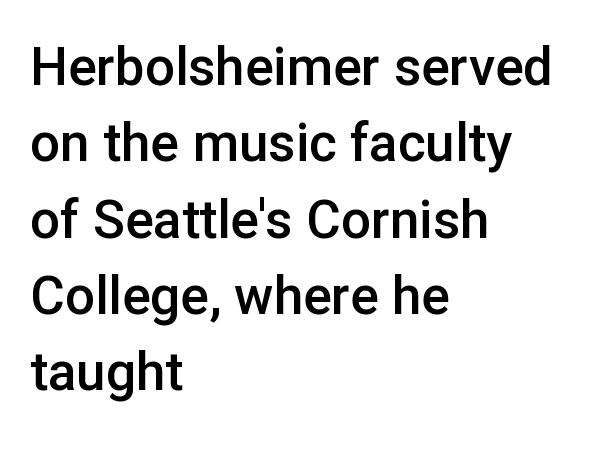
The image shows 53 px semibold sans-serif type, upright; set left-aligned, normal line spacing (1.44x), normal letter spacing, not underlined; low stroke contrast and a medium x-height.
